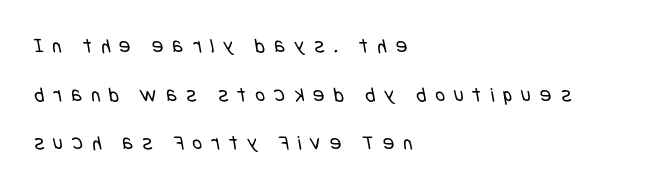
Q: Is the text bold? A: No.
Q: Is the text underlined? A: No.
Q: How is the paragraph aligned? A: Left-aligned.
Q: Is the spacing between letters normal or unusually wide? A: Unusually wide.
Q: Is the spacing between lines tight, normal or loose? A: Loose.
